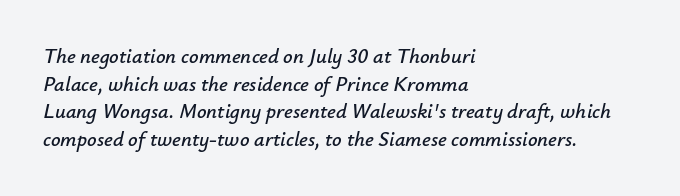
Q: Is the text italic (slanted)? A: Yes, it leans right by about 12 degrees.
Q: Is the text underlined? A: No.
Q: How is the paragraph aligned? A: Left-aligned.
Q: Is the spacing between letters normal or unusually wide? A: Normal.
Q: Is the spacing between lines tight, normal or loose? A: Normal.
